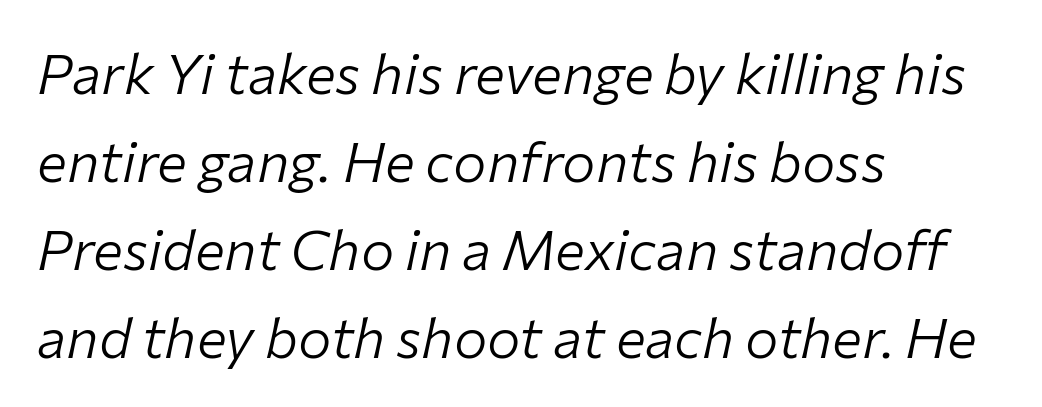
Q: Is the text bold? A: No.
Q: Is the text italic (slanted)? A: Yes, it leans right by about 12 degrees.
Q: Is the text underlined? A: No.
Q: How is the paragraph aligned? A: Left-aligned.
Q: Is the spacing between letters normal or unusually wide? A: Normal.
Q: Is the spacing between lines tight, normal or loose? A: Normal.
Q: Width (condensed, normal, or wide)? A: Normal.
Q: Stroke contrast? A: Low.
Q: x-height? A: Medium.
Q: Monospaced? A: No.
